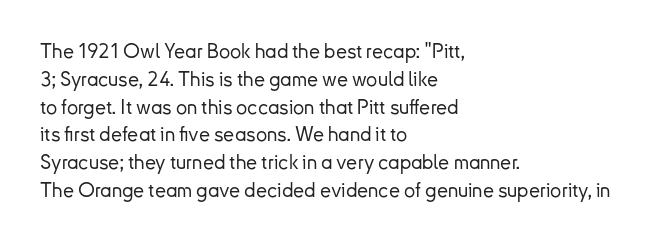
{"italic": "no", "underline": "no", "align": "left", "line_spacing": "normal", "line_spacing_ratio": 1.39, "letter_spacing": "normal", "letter_spacing_em": 0.0, "glyph_px": 20}
